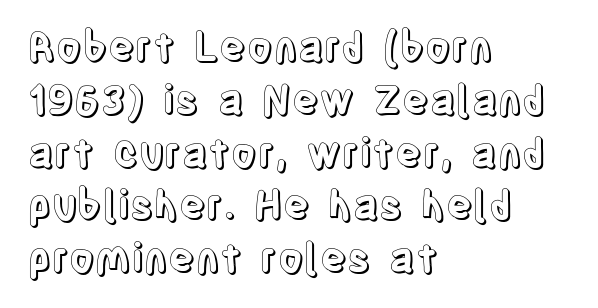
Q: Is the text italic (slanted)? A: No, it is upright.
Q: Is the text underlined? A: No.
Q: How is the paragraph aligned? A: Left-aligned.
Q: Is the spacing between letters normal or unusually wide? A: Normal.
Q: Is the spacing between lines tight, normal or loose? A: Normal.
Q: Width (condensed, normal, or wide)? A: Condensed.
Q: x-height? A: Large.
Q: Monospaced? A: No.
